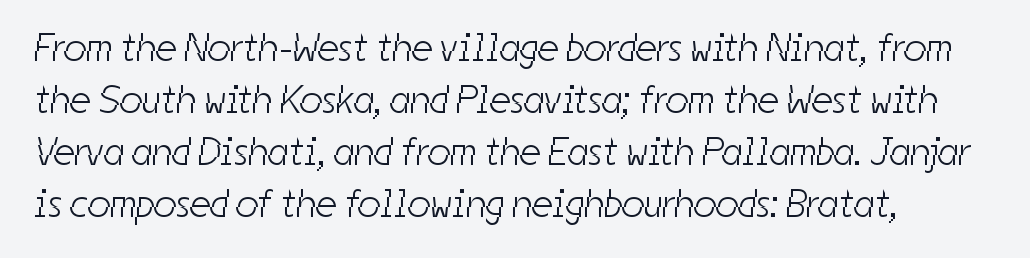
The image shows 40 px light, condensed sans-serif type; set left-aligned, normal line spacing (1.3x), normal letter spacing, not underlined; low stroke contrast and a medium x-height.
